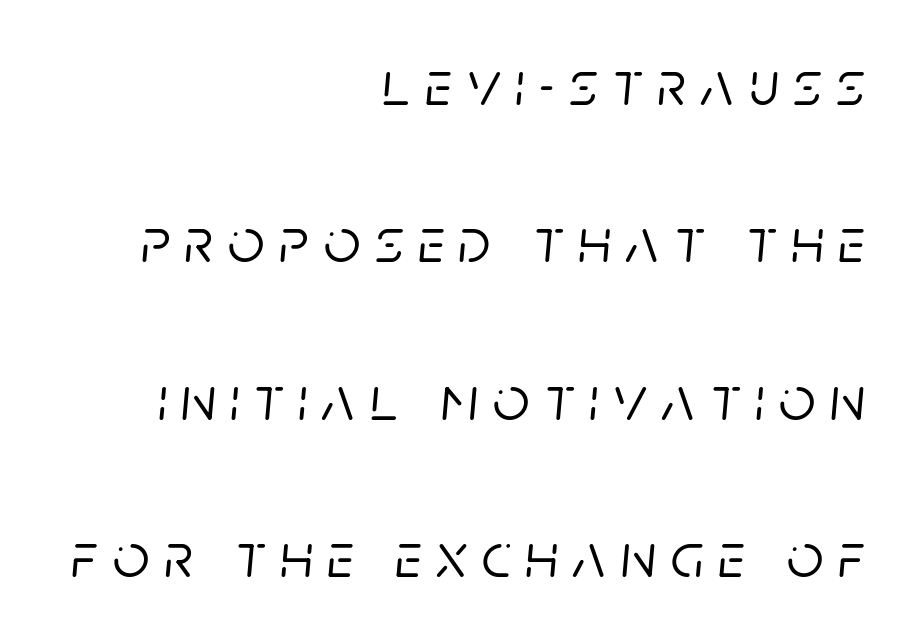
The image shows 64 px text type, italic (leaning right); set right-aligned, loose line spacing (2.46x), unusually wide letter spacing (+0.23 em), not underlined; low stroke contrast and a large x-height.
